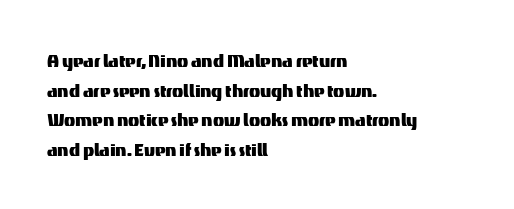
The image shows 23 px text type, upright; set left-aligned, normal line spacing (1.29x), normal letter spacing, not underlined.
